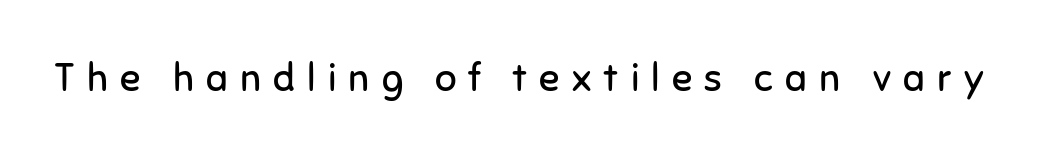
The image shows 38 px regular-weight sans-serif type, upright; set unusually wide letter spacing (+0.32 em), not underlined; low stroke contrast and a medium x-height.
